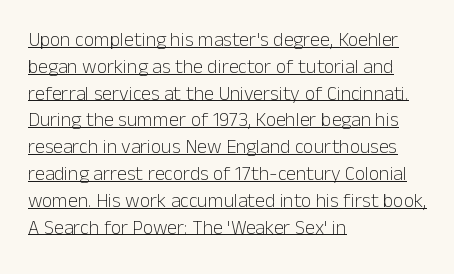
Q: Is the text bold? A: No.
Q: Is the text italic (slanted)? A: No, it is upright.
Q: Is the text underlined? A: Yes.
Q: How is the paragraph aligned? A: Left-aligned.
Q: Is the spacing between letters normal or unusually wide? A: Normal.
Q: Is the spacing between lines tight, normal or loose? A: Normal.
